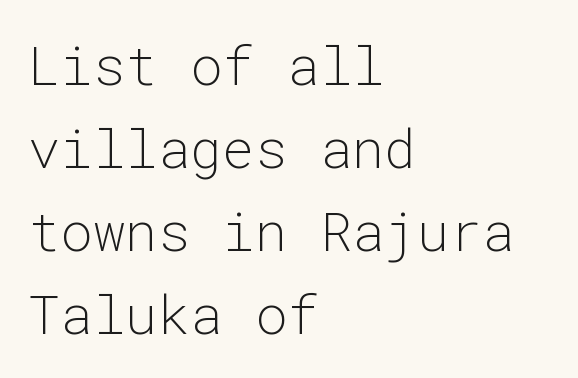
Each new line begins a customary step beneath the previous one. Each stroke keeps to a modest, everyday thickness or less. The passage shown is typed in a monospace face where columns stay perfectly aligned. A typesetter would call this zero additional tracking.
